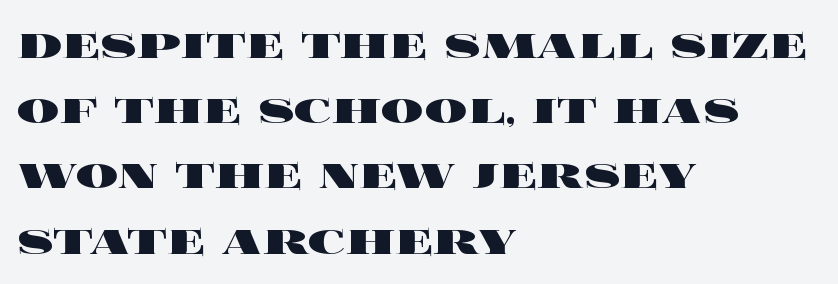
Q: Is the text bold? A: Yes.
Q: Is the text italic (slanted)? A: No, it is upright.
Q: Is the text underlined? A: No.
Q: How is the paragraph aligned? A: Left-aligned.
Q: Is the spacing between letters normal or unusually wide? A: Normal.
Q: Width (condensed, normal, or wide)? A: Wide.
Q: x-height? A: Large.
Q: Monospaced? A: No.
